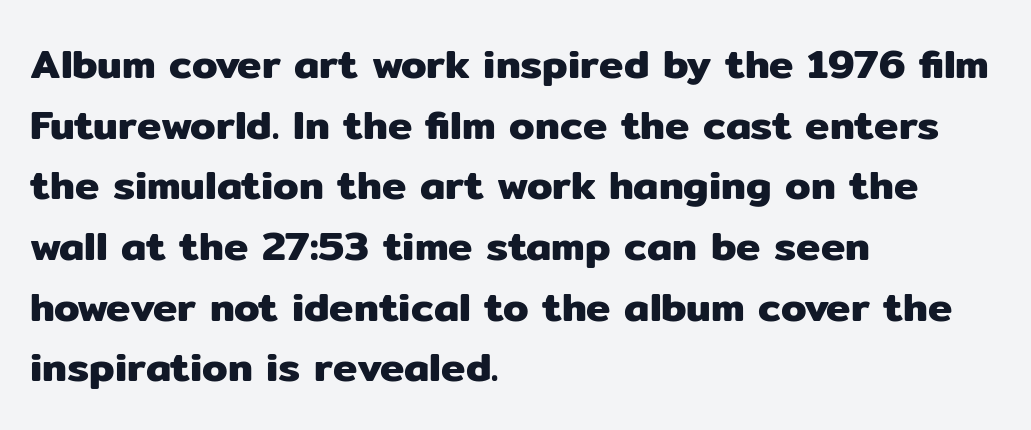
A roman cut, with each character standing at attention. Nothing sits at the stroke ends, so this counts as sans-serif. Just letters on the line, the space beneath them empty. Evenly set lines give the paragraph a standard silhouette. Left-aligned paragraph, ragged on the right. Compared with typical body copy, the letter spacing here is the same.
